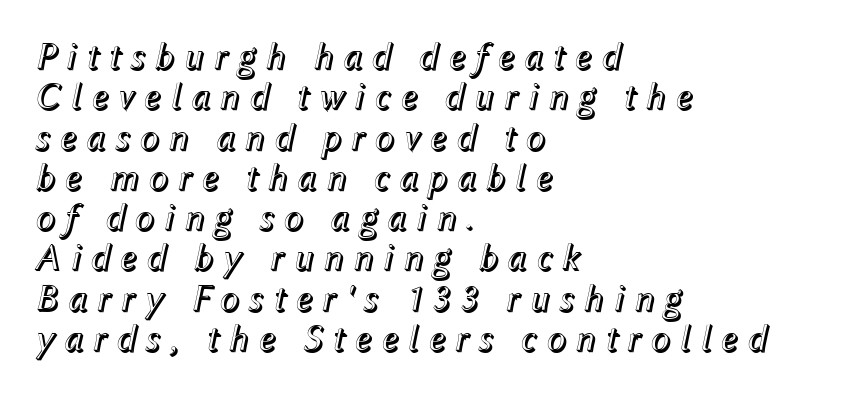
Q: Is the text italic (slanted)? A: Yes, it leans right by about 12 degrees.
Q: Is the text underlined? A: No.
Q: How is the paragraph aligned? A: Left-aligned.
Q: Is the spacing between letters normal or unusually wide? A: Unusually wide.
Q: Is the spacing between lines tight, normal or loose? A: Tight.
Q: Width (condensed, normal, or wide)? A: Normal.
Q: x-height? A: Medium.
Q: Monospaced? A: No.
